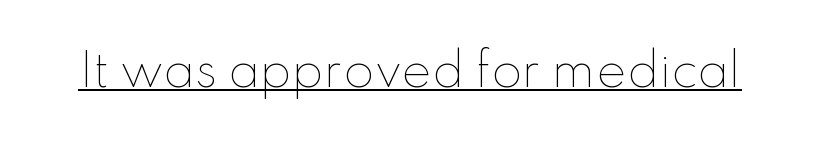
The image shows 45 px thin type, upright; set normal letter spacing, underlined; low stroke contrast and a small x-height.
